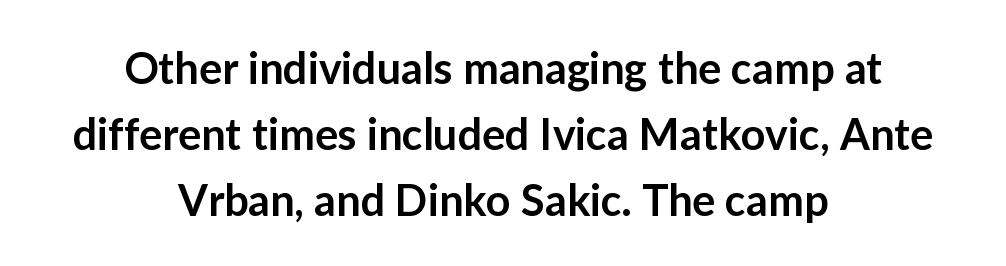
The specimen reads as upright at a glance. Layout note: lines centered. Honestly, there is no underline to notice here at all. The face used here is rendered with its standard letterfit. Unlike a traditional serif, this face leaves its strokes unadorned. The rendering uses a semibold face; strokes are thickened but not to full bold.
